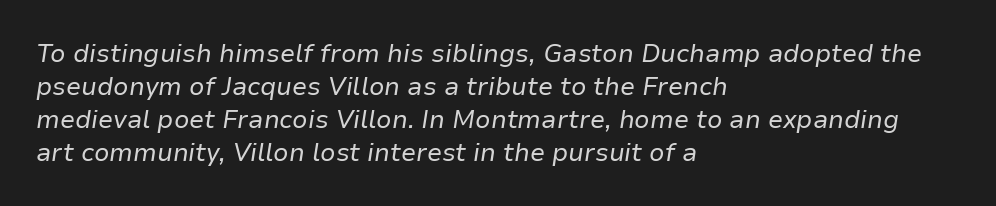
The image shows 25 px text type, italic (leaning right); set left-aligned, normal line spacing (1.32x), normal letter spacing, not underlined.
